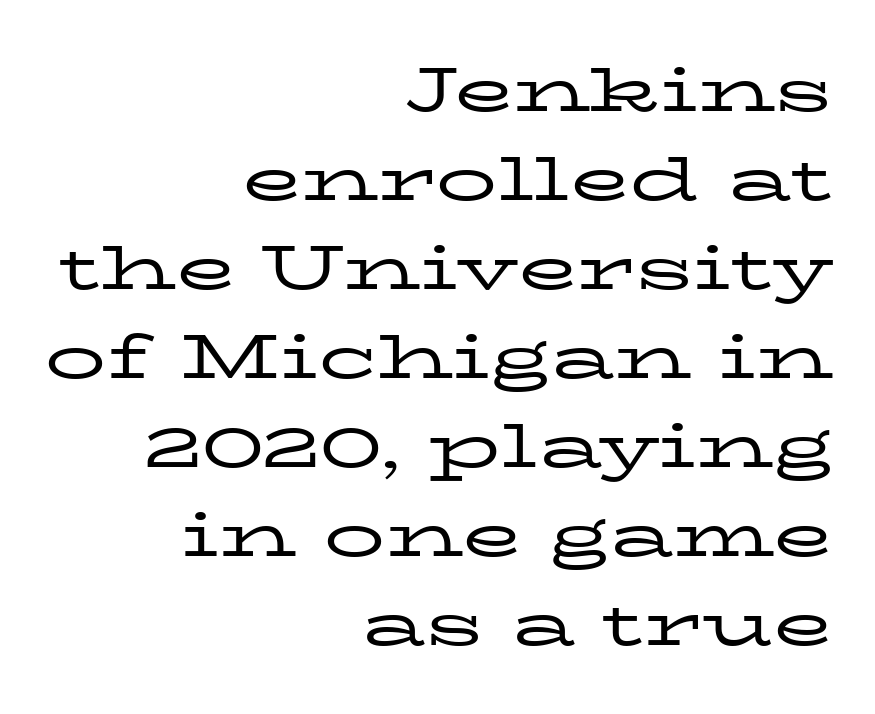
{"serif": "yes", "italic": "no", "bold": "no", "weight": "regular", "width": "wide", "stroke_contrast": "low", "x_height": "medium", "monospaced": "no", "underline": "no", "align": "right", "line_spacing": "normal", "line_spacing_ratio": 1.46, "letter_spacing": "normal", "letter_spacing_em": 0.0, "glyph_px": 61}
